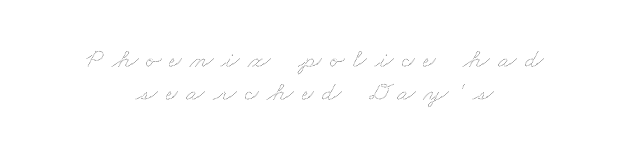
Q: Is the text bold? A: No.
Q: Is the text underlined? A: No.
Q: How is the paragraph aligned? A: Centered.
Q: Is the spacing between letters normal or unusually wide? A: Unusually wide.
